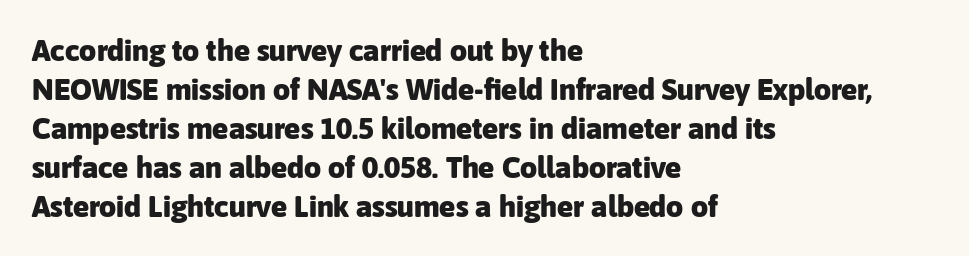
{"serif": "no", "italic": "no", "bold": "yes", "weight": "heavy", "width": "normal", "stroke_contrast": "low", "x_height": "medium", "monospaced": "no", "underline": "no", "align": "left", "line_spacing": "normal", "line_spacing_ratio": 1.3, "letter_spacing": "normal", "letter_spacing_em": 0.0, "glyph_px": 30}
